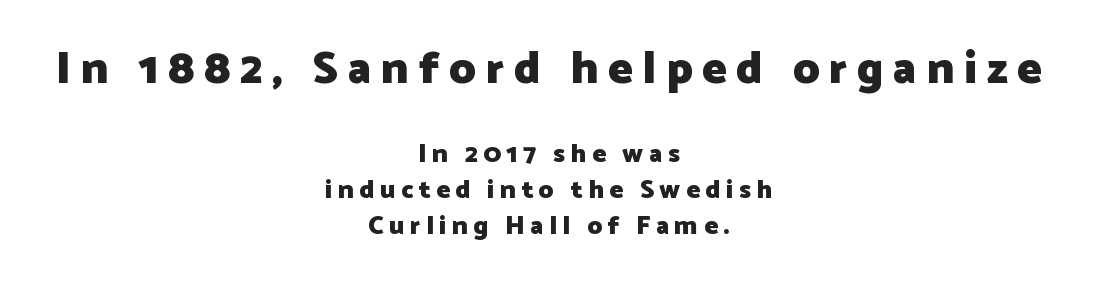
Q: Is the text bold? A: Yes.
Q: Is the text italic (slanted)? A: No, it is upright.
Q: Is the typeface a serif or a sans-serif typeface? A: Sans-serif.
Q: Is the text underlined? A: No.
Q: How is the paragraph aligned? A: Centered.
Q: Is the spacing between letters normal or unusually wide? A: Unusually wide.
Q: Is the spacing between lines tight, normal or loose? A: Normal.
Q: Which block of text is set in a larger size, the first (top) or the second (bottom)? A: The first (top) one.
Q: Width (condensed, normal, or wide)? A: Normal.
Q: Stroke contrast? A: Low.
Q: x-height? A: Medium.
Q: Monospaced? A: No.
